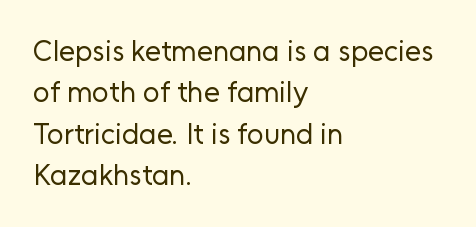
Q: Is the text bold? A: No.
Q: Is the text italic (slanted)? A: No, it is upright.
Q: Is the typeface a serif or a sans-serif typeface? A: Sans-serif.
Q: Is the text underlined? A: No.
Q: How is the paragraph aligned? A: Left-aligned.
Q: Is the spacing between letters normal or unusually wide? A: Normal.
Q: Is the spacing between lines tight, normal or loose? A: Normal.
Q: Width (condensed, normal, or wide)? A: Normal.
Q: Stroke contrast? A: Low.
Q: x-height? A: Medium.
Q: Monospaced? A: No.
